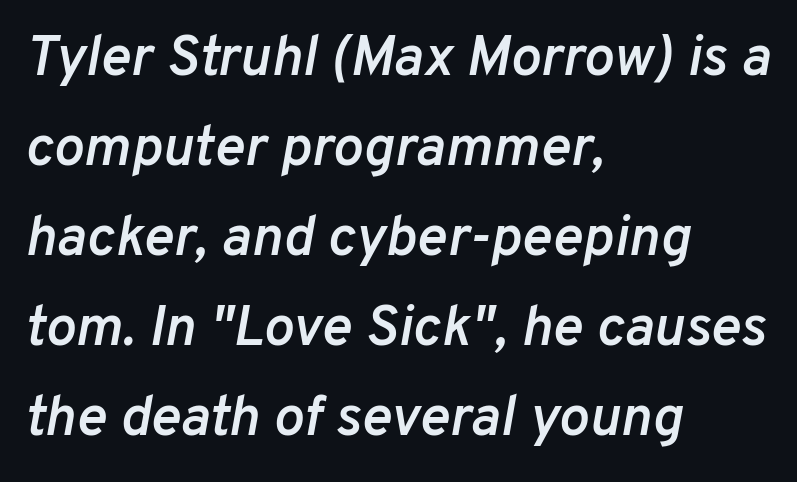
{"italic": "yes", "lean": "right", "slant_degrees": 10, "bold": "semi", "weight": "semibold", "width": "normal", "stroke_contrast": "low", "x_height": "medium", "monospaced": "no", "underline": "no", "align": "left", "line_spacing": "normal", "line_spacing_ratio": 1.58, "letter_spacing": "normal", "letter_spacing_em": 0.0, "glyph_px": 57}
